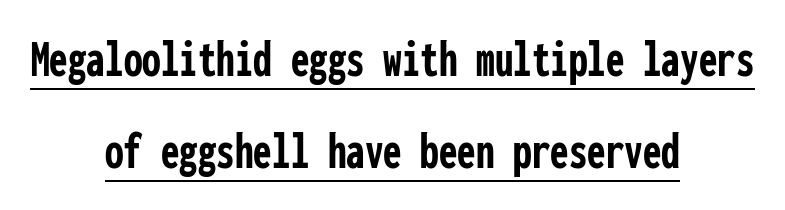
The image shows 53 px semibold, condensed sans-serif type, upright, monospaced; set centered, line spacing 1.74x, normal letter spacing, underlined; low stroke contrast and a medium x-height.
